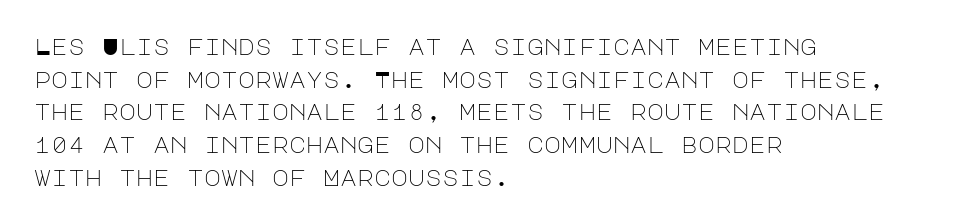
The image shows 23 px text type, upright; set left-aligned, normal line spacing (1.42x), normal letter spacing, not underlined.
